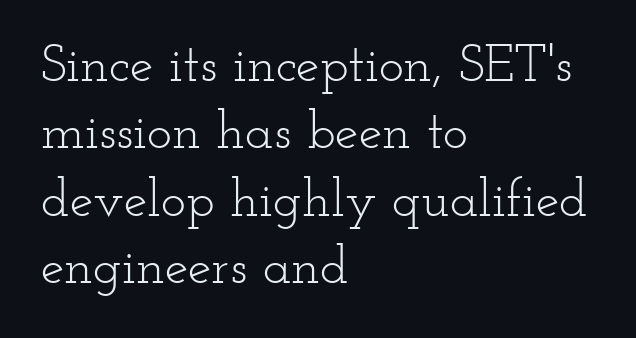
{"serif": "yes", "italic": "no", "bold": "no", "weight": "light", "width": "wide", "stroke_contrast": "low", "x_height": "small", "monospaced": "no", "underline": "no", "align": "left", "line_spacing": "normal", "line_spacing_ratio": 1.27, "letter_spacing": "normal", "letter_spacing_em": 0.0, "glyph_px": 53}
